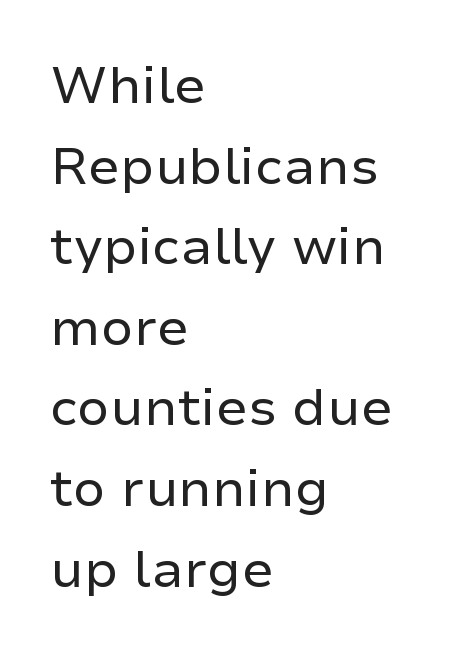
{"serif": "no", "italic": "no", "bold": "no", "weight": "regular", "width": "normal", "stroke_contrast": "low", "x_height": "medium", "monospaced": "no", "underline": "no", "align": "left", "line_spacing": "normal", "line_spacing_ratio": 1.55, "letter_spacing": "normal", "letter_spacing_em": 0.0, "glyph_px": 52}
